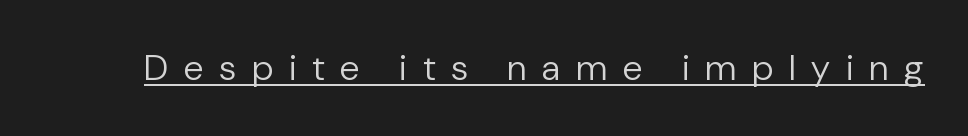
The letters are spread apart with noticeably loose tracking. A roman cut, with each character standing at attention. Stem width sits at or under what a default text font uses. Is this a fixed-width face? No — the glyphs have proportional, varying widths. Glance below the letters and you will spot a drawn line. These lines are composed in type without serifs.
